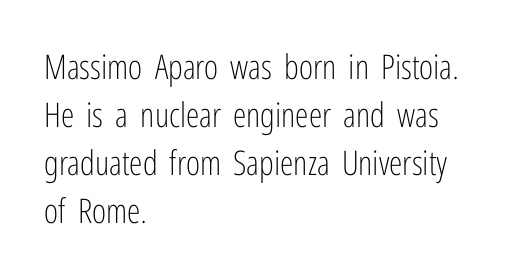
Q: Is the text bold? A: No.
Q: Is the text italic (slanted)? A: No, it is upright.
Q: Is the typeface a serif or a sans-serif typeface? A: Sans-serif.
Q: Is the text underlined? A: No.
Q: How is the paragraph aligned? A: Left-aligned.
Q: Is the spacing between letters normal or unusually wide? A: Normal.
Q: Is the spacing between lines tight, normal or loose? A: Normal.
Q: Width (condensed, normal, or wide)? A: Condensed.
Q: Stroke contrast? A: Low.
Q: x-height? A: Medium.
Q: Monospaced? A: No.
